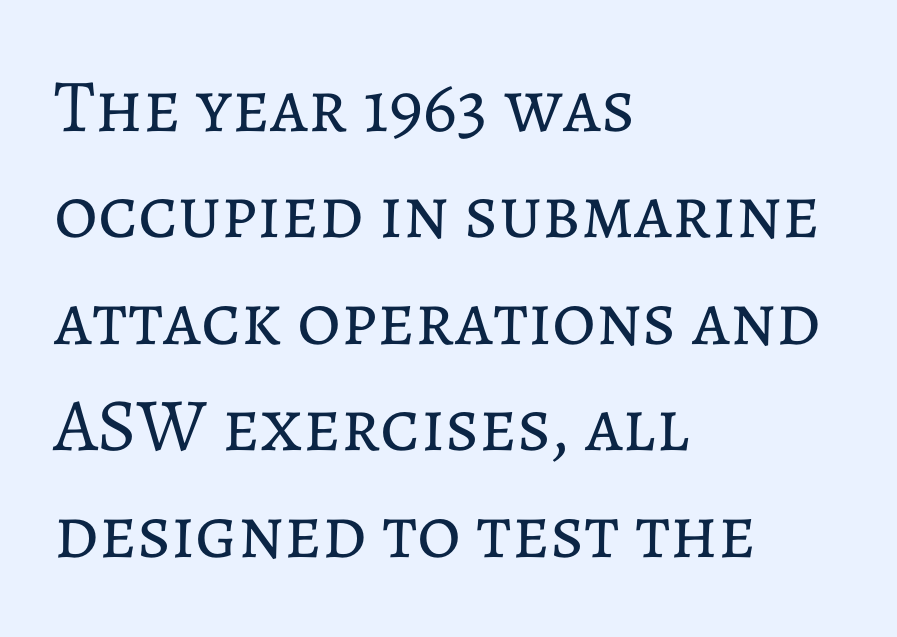
The image shows 75 px regular-weight type, upright; set left-aligned, normal line spacing (1.42x), normal letter spacing, not underlined; low stroke contrast and a medium x-height.
